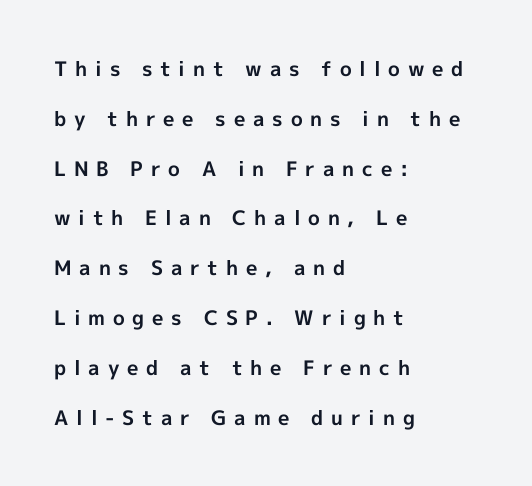
{"italic": "no", "bold": "yes", "underline": "no", "align": "left", "line_spacing": "loose", "line_spacing_ratio": 2.49, "letter_spacing": "wide", "letter_spacing_em": 0.39, "glyph_px": 20}
